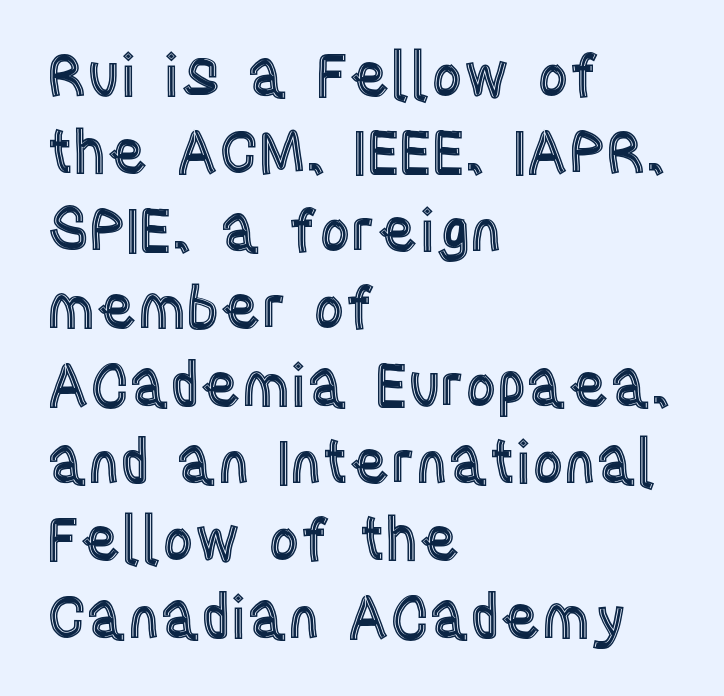
Q: Is the text italic (slanted)? A: No, it is upright.
Q: Is the text underlined? A: No.
Q: How is the paragraph aligned? A: Left-aligned.
Q: Is the spacing between letters normal or unusually wide? A: Normal.
Q: Is the spacing between lines tight, normal or loose? A: Normal.
Q: Width (condensed, normal, or wide)? A: Condensed.
Q: x-height? A: Large.
Q: Monospaced? A: No.
